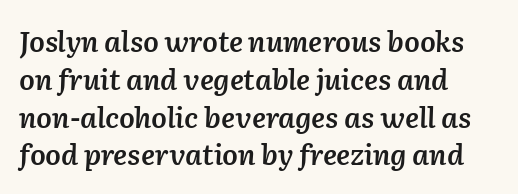
Q: Is the text bold? A: Semi-bold.
Q: Is the text italic (slanted)? A: Yes, it leans right by about 2 degrees.
Q: Is the text underlined? A: No.
Q: How is the paragraph aligned? A: Left-aligned.
Q: Is the spacing between letters normal or unusually wide? A: Normal.
Q: Is the spacing between lines tight, normal or loose? A: Normal.
Q: Width (condensed, normal, or wide)? A: Normal.
Q: Stroke contrast? A: Low.
Q: x-height? A: Medium.
Q: Monospaced? A: No.
